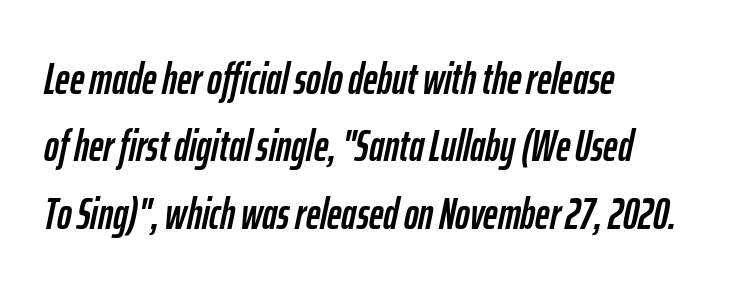
The image shows 44 px condensed type, italic (leaning right); set left-aligned, normal line spacing (1.53x), normal letter spacing, not underlined; low stroke contrast and a medium x-height.
